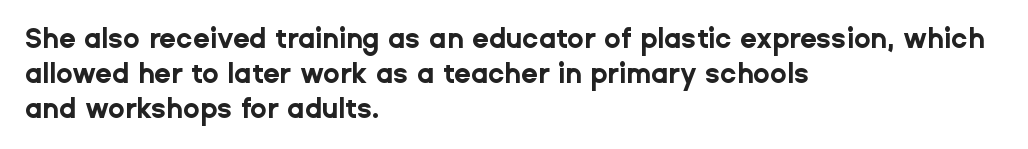
The words here are not underlined. Style check: upright. Typesetter's note: full bold, strokes at maximum text heaviness. Left-aligned paragraph, ragged on the right. One glance says typical: line gaps are just what's usual. Look at the tracking — it's just the regular setting, nothing added.
